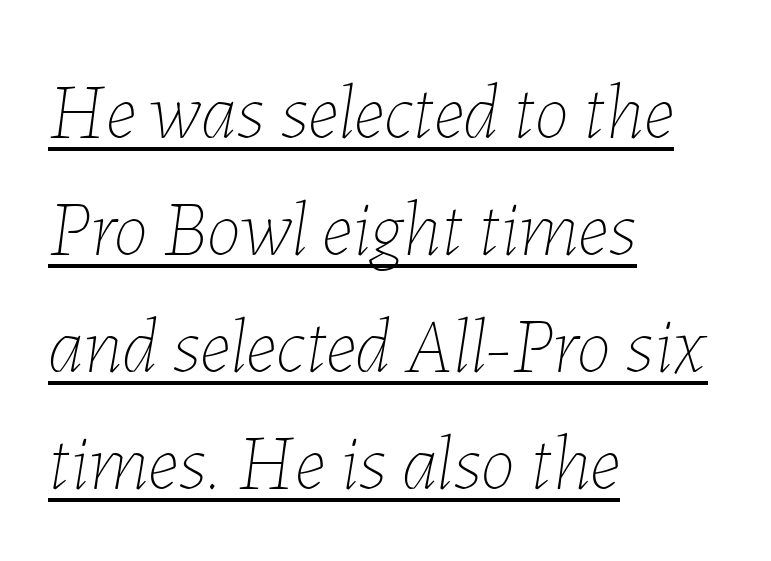
Leading matches the norm, producing a regular column. This reads as an unemphasized weight, regular at the heaviest. Looking at the ascenders, they clearly lean. The letters sit at their default tracking, neither squeezed nor spread. Character widths vary here, with narrow letters taking less room than wide ones. All the whitespace from short lines collects on the right.
